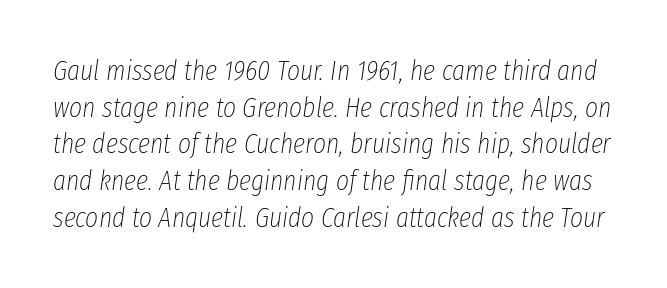
{"italic": "yes", "lean": "right", "slant_degrees": 8, "bold": "no", "weight": "thin", "width": "condensed", "stroke_contrast": "low", "x_height": "medium", "monospaced": "no", "underline": "no", "line_spacing": "normal", "line_spacing_ratio": 1.31, "letter_spacing": "normal", "letter_spacing_em": 0.0, "glyph_px": 28}
